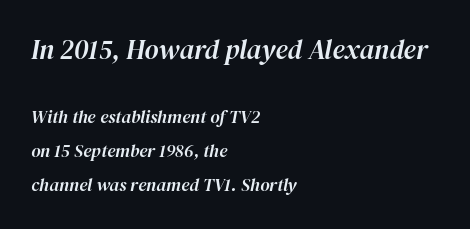
This sample uses an oblique cut, with every glyph tilted off the vertical. Only glyphs here, with clear space below each row. This rendering leaves character spacing at its baseline value. The setting favours the left margin, as ordinary paragraphs usually do.
